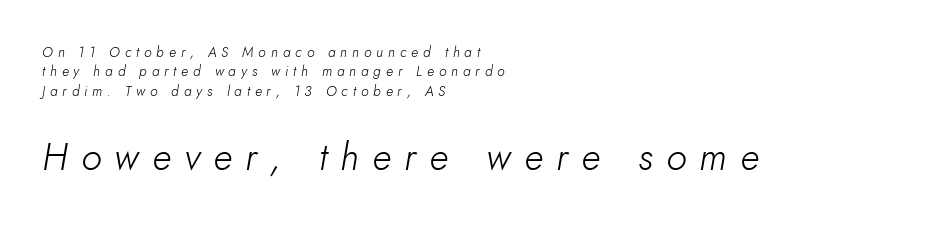
{"italic": "yes", "lean": "right", "slant_degrees": 10, "bold": "no", "weight": "light", "width": "normal", "stroke_contrast": "low", "x_height": "small", "monospaced": "no", "underline": "no", "align": "left", "line_spacing": "normal", "line_spacing_ratio": 1.38, "letter_spacing": "wide", "letter_spacing_em": 0.35, "larger_block": "second", "size_ratio": 2.71, "glyph_px": 38}
